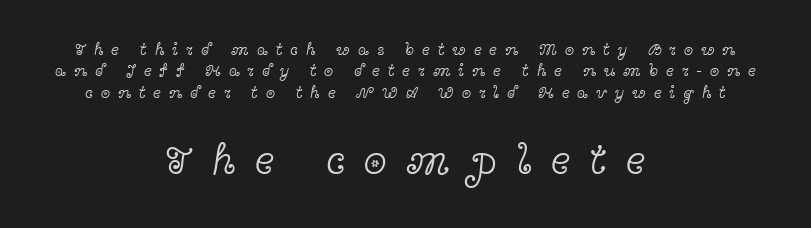
These lines have a slow, spaced-out rhythm from letter to letter. Nobody drew a line under any word here. Note the varied advance widths — an 'i' is clearly narrower than an 'm'.
